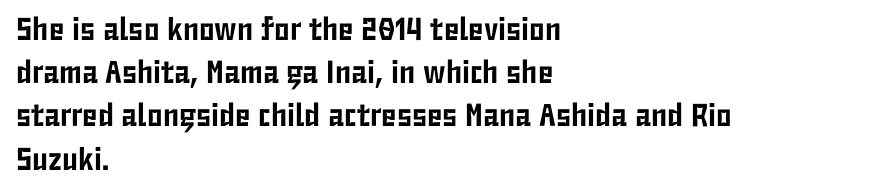
The image shows 32 px condensed sans-serif type, upright; set left-aligned, normal line spacing (1.35x), normal letter spacing, not underlined; low stroke contrast and a medium x-height.
